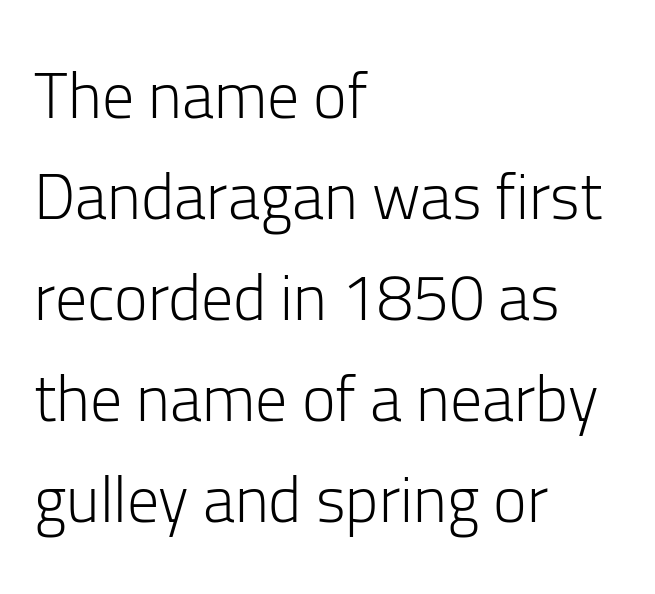
A bare baseline throughout the passage. These lines are rendered in a variable-pitch font. The paragraph has a hard left edge and a soft right edge. Bold? No — there's no thickening of the strokes. This is the regular roman posture of the typeface. Evenly set lines give the paragraph a standard silhouette.
